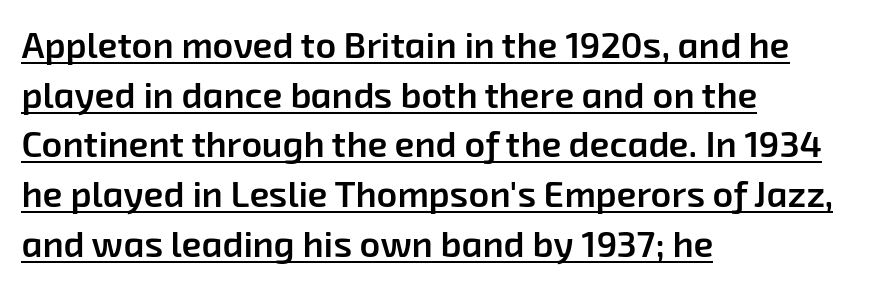
{"serif": "no", "bold": "semi", "weight": "semibold", "width": "normal", "stroke_contrast": "low", "x_height": "medium", "monospaced": "no", "underline": "yes", "align": "left", "line_spacing": "normal", "line_spacing_ratio": 1.38, "letter_spacing": "normal", "letter_spacing_em": 0.0, "glyph_px": 36}
